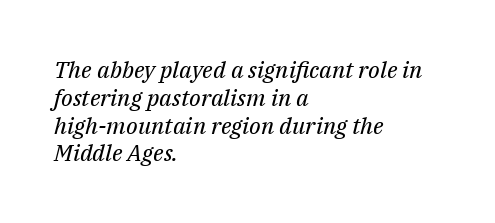
{"italic": "yes", "lean": "right", "slant_degrees": 14, "bold": "no", "underline": "no", "align": "left", "line_spacing_ratio": 1.21, "letter_spacing": "normal", "letter_spacing_em": 0.0, "glyph_px": 23}
